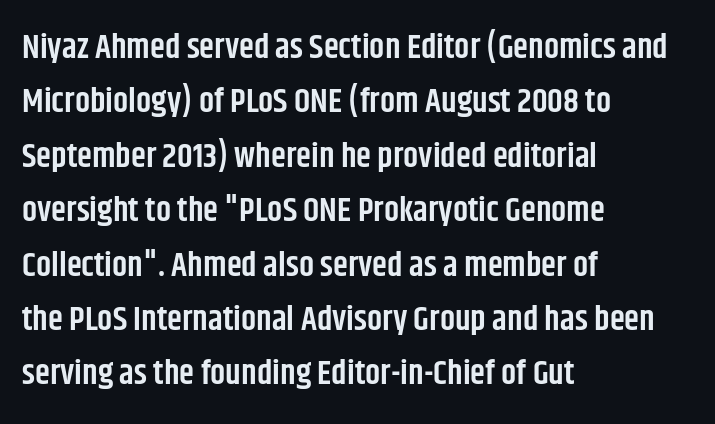
The image shows 34 px semibold, condensed sans-serif type, upright; set left-aligned, normal line spacing (1.6x), normal letter spacing, not underlined; low stroke contrast and a large x-height.
